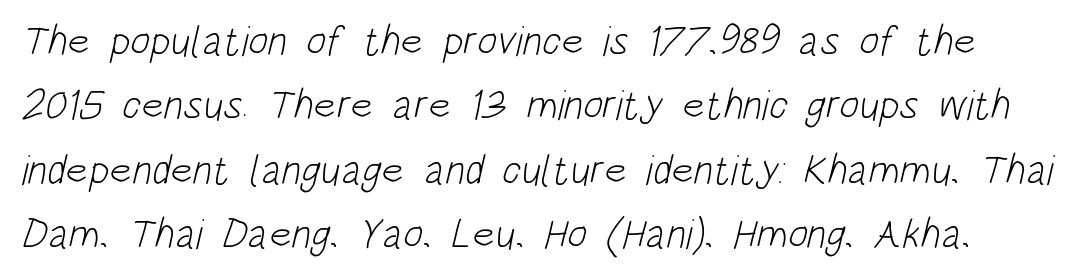
{"serif": "no", "bold": "no", "weight": "light", "width": "condensed", "stroke_contrast": "low", "x_height": "large", "monospaced": "no", "underline": "no", "line_spacing": "normal", "line_spacing_ratio": 1.53, "letter_spacing": "normal", "letter_spacing_em": 0.0, "glyph_px": 42}
